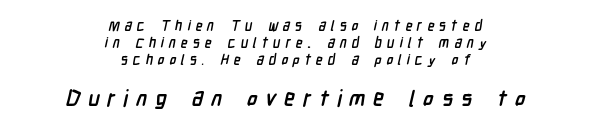
Q: Is the text bold? A: Yes.
Q: Is the text underlined? A: No.
Q: How is the paragraph aligned? A: Centered.
Q: Is the spacing between letters normal or unusually wide? A: Unusually wide.
Q: Which block of text is set in a larger size, the first (top) or the second (bottom)? A: The second (bottom) one.
